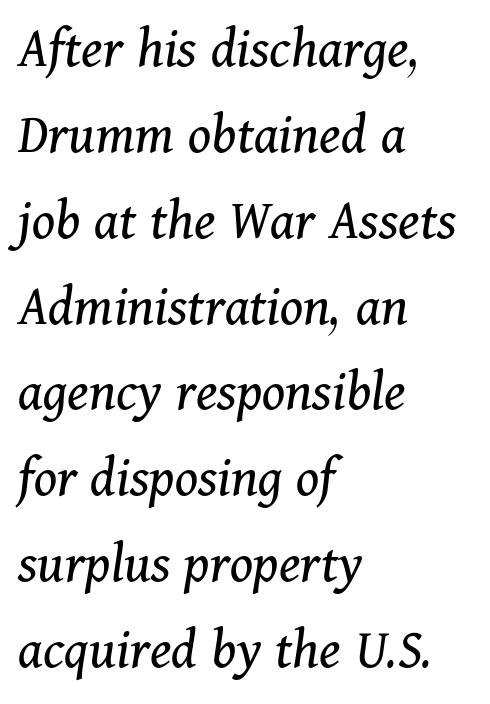
The image shows 58 px regular-weight serif type, italic (leaning right); set left-aligned, normal line spacing (1.48x), normal letter spacing, not underlined; medium stroke contrast and a medium x-height.
